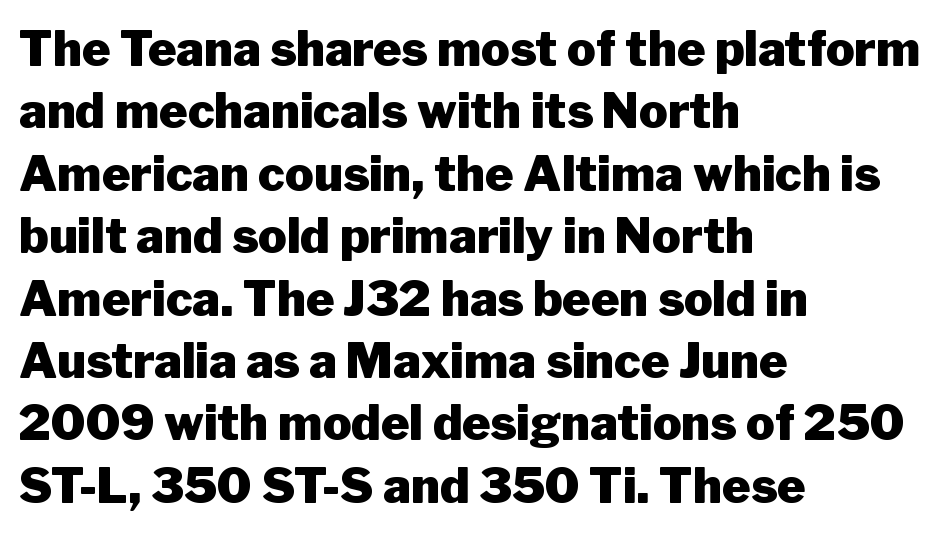
{"serif": "no", "italic": "no", "bold": "yes", "weight": "heavy", "width": "normal", "stroke_contrast": "low", "x_height": "medium", "monospaced": "no", "underline": "no", "align": "left", "line_spacing": "normal", "line_spacing_ratio": 1.3, "letter_spacing": "normal", "letter_spacing_em": 0.0, "glyph_px": 48}
